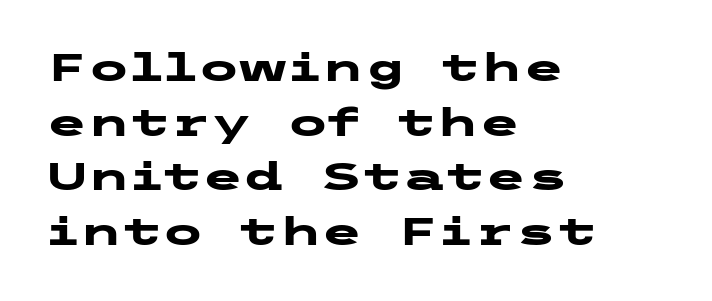
Q: Is the text bold? A: Yes.
Q: Is the text italic (slanted)? A: No, it is upright.
Q: Is the typeface a serif or a sans-serif typeface? A: Sans-serif.
Q: Is the text underlined? A: No.
Q: How is the paragraph aligned? A: Left-aligned.
Q: Is the spacing between letters normal or unusually wide? A: Normal.
Q: Is the spacing between lines tight, normal or loose? A: Normal.
Q: Width (condensed, normal, or wide)? A: Wide.
Q: Stroke contrast? A: Low.
Q: x-height? A: Medium.
